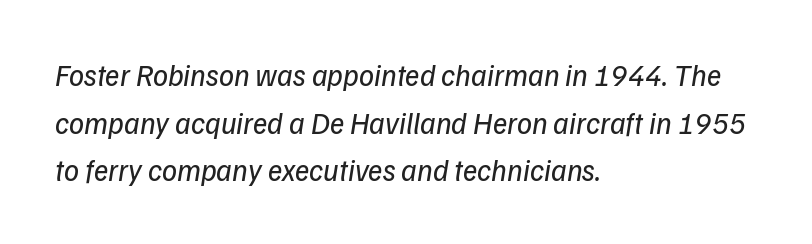
{"italic": "yes", "lean": "right", "slant_degrees": 9, "bold": "no", "weight": "regular", "width": "normal", "stroke_contrast": "low", "x_height": "medium", "monospaced": "no", "underline": "no", "align": "left", "line_spacing": "normal", "line_spacing_ratio": 1.59, "letter_spacing": "normal", "letter_spacing_em": 0.0, "glyph_px": 30}
